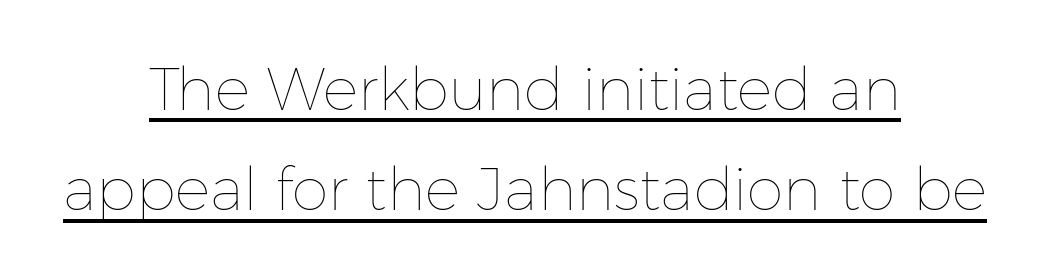
The image shows 59 px thin type, upright; set centered, normal line spacing (1.7x), normal letter spacing, underlined; low stroke contrast and a medium x-height.
